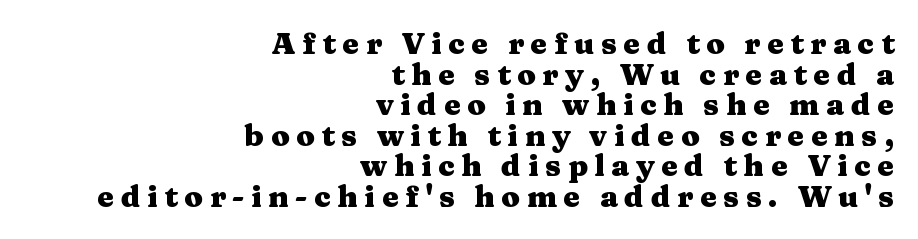
The image shows 30 px heavy, wide serif type, upright; set right-aligned, tight line spacing (1.02x), unusually wide letter spacing (+0.22 em), not underlined; medium stroke contrast and a medium x-height.
